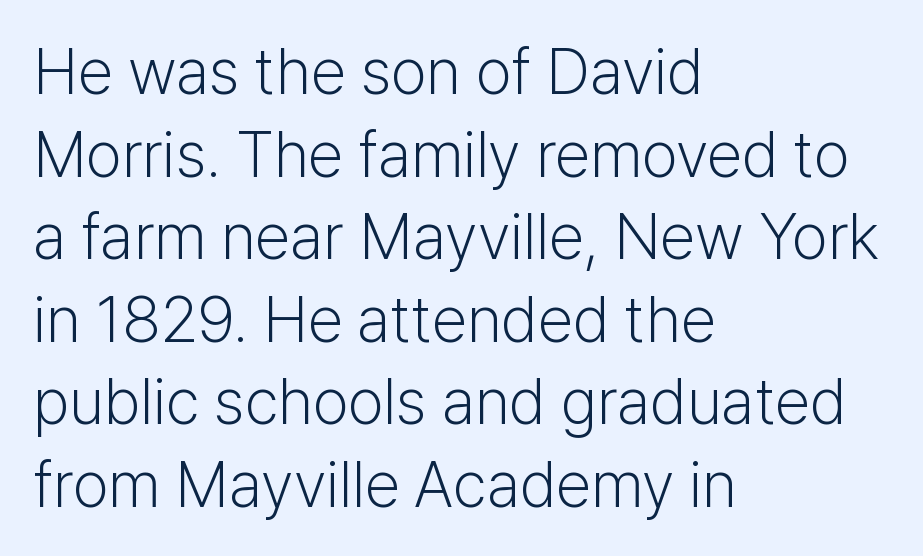
To sum up the face: it is a sans, with no serifs. Honestly, there is no underline to notice here at all. There is no visible air inserted between adjacent glyphs. Line beginnings align vertically; line endings do not. Unbolded letterforms with no extra heft. One glance says typical: line gaps are just what's usual.
